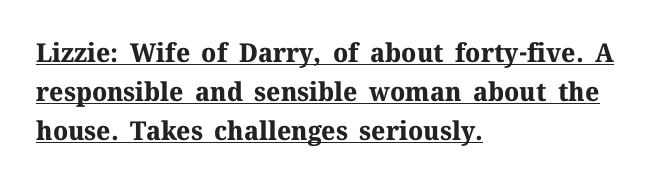
The image shows 26 px bold type, upright; set left-aligned, normal line spacing (1.5x), normal letter spacing, underlined.
